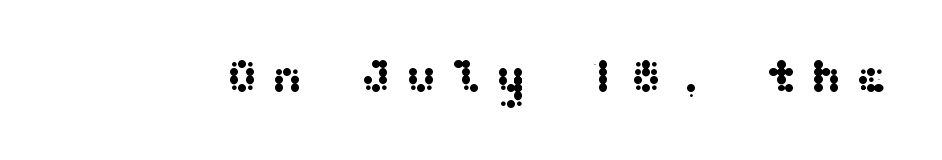
{"serif": "no", "italic": "no", "width": "wide", "stroke_contrast": "medium", "x_height": "medium", "underline": "no", "letter_spacing": "wide", "letter_spacing_em": 0.27, "glyph_px": 48}
